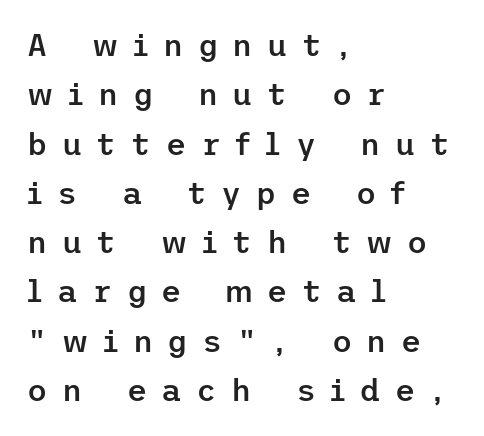
The image shows 31 px semibold sans-serif type, upright; set left-aligned, normal line spacing (1.59x), unusually wide letter spacing (+0.47 em), not underlined; low stroke contrast and a medium x-height.
